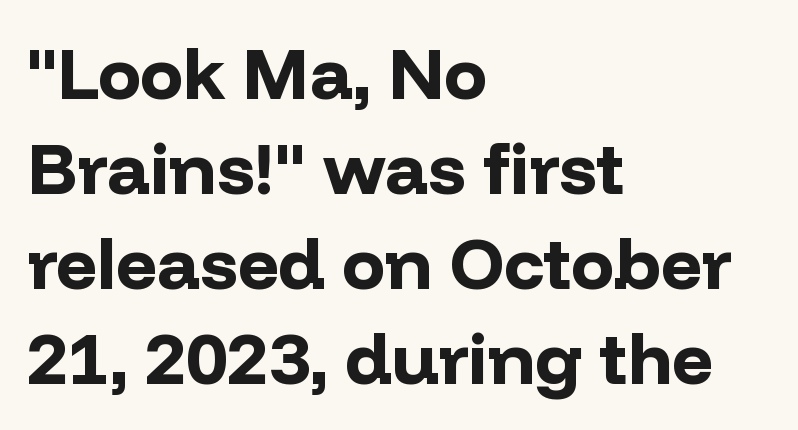
The image shows 72 px bold sans-serif type, upright; set left-aligned, normal line spacing (1.32x), normal letter spacing, not underlined; low stroke contrast and a medium x-height.
